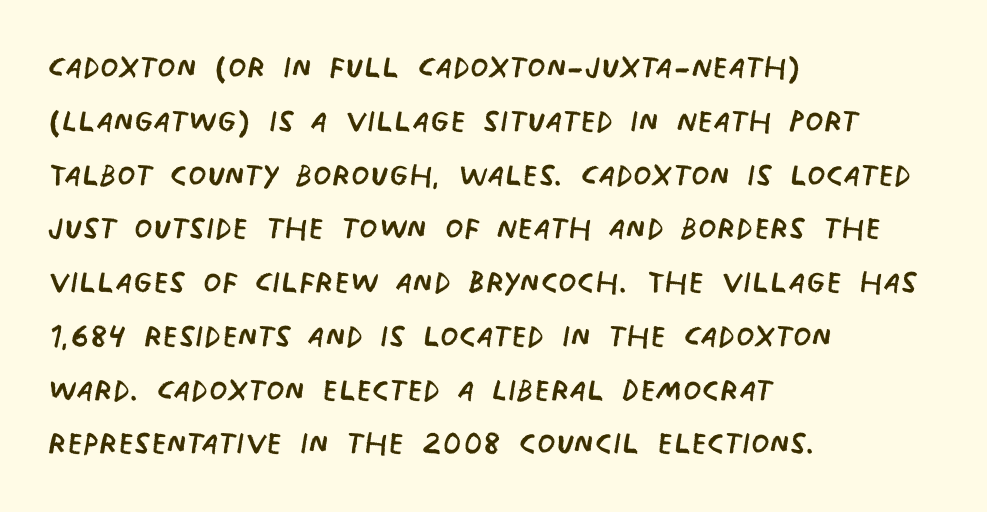
Q: Is the text bold? A: No.
Q: Is the typeface a serif or a sans-serif typeface? A: Sans-serif.
Q: Is the text underlined? A: No.
Q: How is the paragraph aligned? A: Left-aligned.
Q: Is the spacing between letters normal or unusually wide? A: Normal.
Q: Is the spacing between lines tight, normal or loose? A: Normal.
Q: Width (condensed, normal, or wide)? A: Condensed.
Q: Stroke contrast? A: Low.
Q: x-height? A: Large.
Q: Monospaced? A: No.
